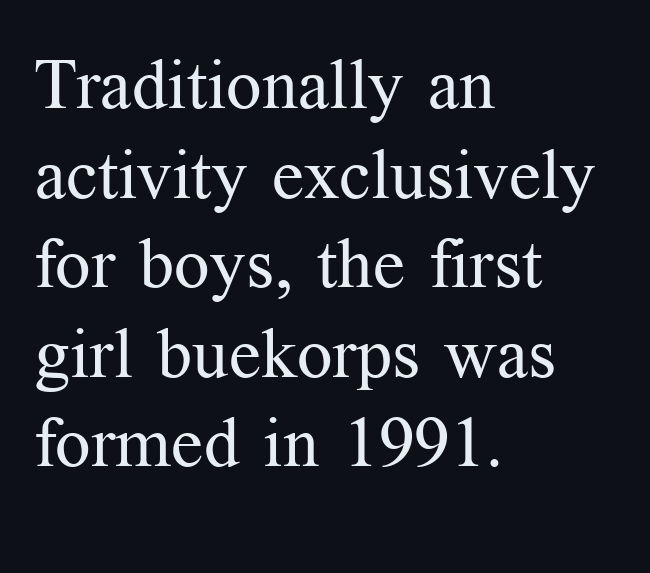
Q: Is the text bold? A: No.
Q: Is the text italic (slanted)? A: No, it is upright.
Q: Is the typeface a serif or a sans-serif typeface? A: Serif.
Q: Is the text underlined? A: No.
Q: How is the paragraph aligned? A: Left-aligned.
Q: Is the spacing between letters normal or unusually wide? A: Normal.
Q: Is the spacing between lines tight, normal or loose? A: Normal.
Q: Width (condensed, normal, or wide)? A: Normal.
Q: Stroke contrast? A: Medium.
Q: x-height? A: Medium.
Q: Monospaced? A: No.
